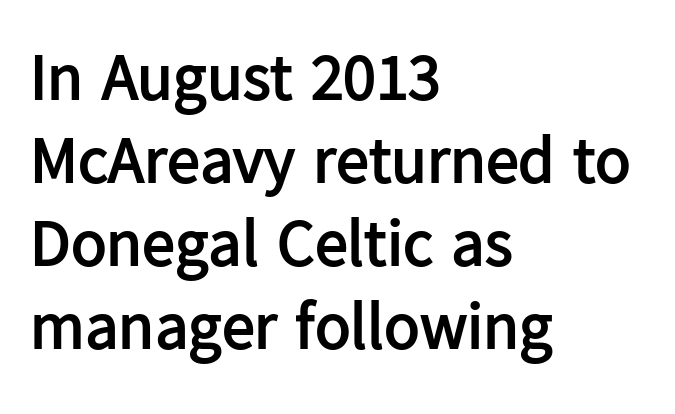
Q: Is the text bold? A: Yes.
Q: Is the text italic (slanted)? A: No, it is upright.
Q: Is the typeface a serif or a sans-serif typeface? A: Sans-serif.
Q: Is the text underlined? A: No.
Q: How is the paragraph aligned? A: Left-aligned.
Q: Is the spacing between letters normal or unusually wide? A: Normal.
Q: Is the spacing between lines tight, normal or loose? A: Normal.
Q: Width (condensed, normal, or wide)? A: Normal.
Q: Stroke contrast? A: Low.
Q: x-height? A: Medium.
Q: Monospaced? A: No.
